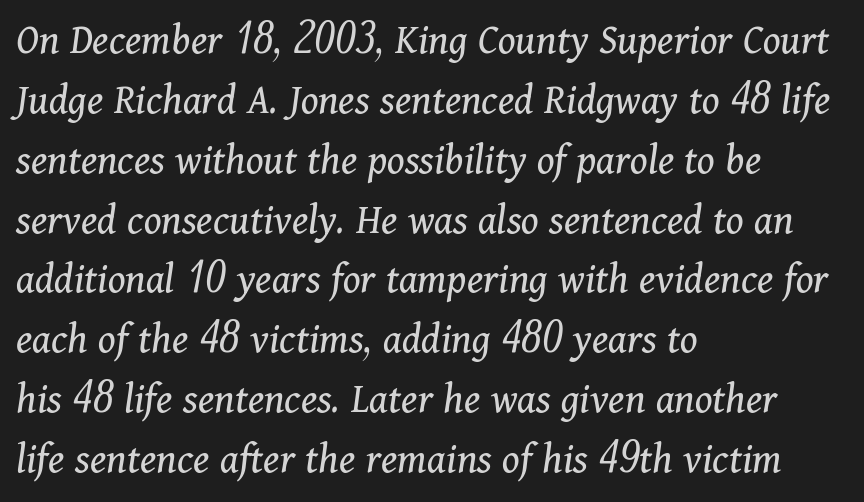
Alignment: flush left. Think of a printed novel: that variable character pitch is what you see here. Yep, those are serifs on the letters. The horizontal fit of the characters is conventional and even. The rendering uses a moderate line-height, typical for paragraphs.
